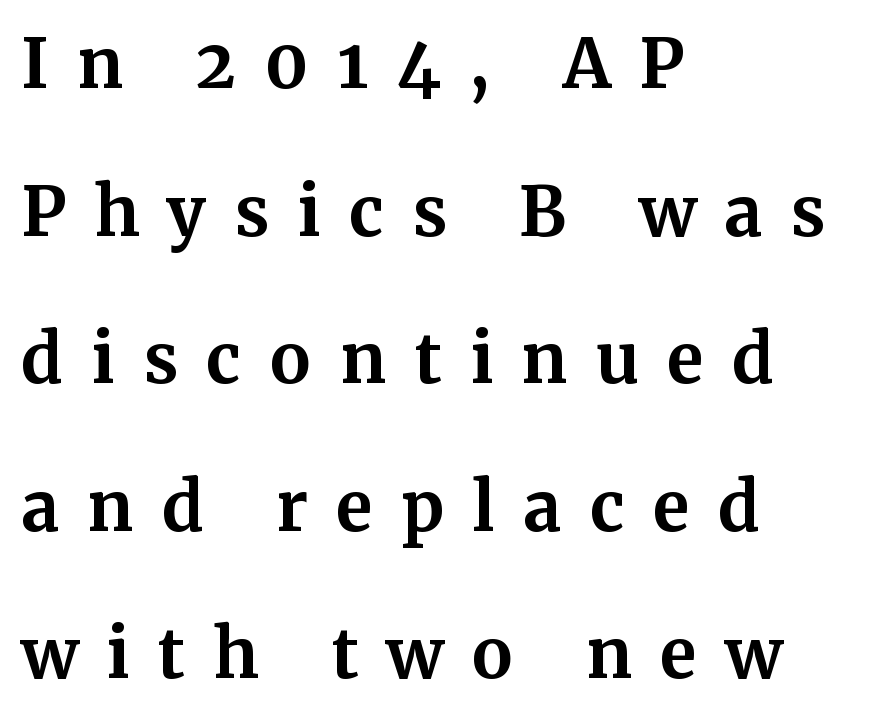
Q: Is the text bold? A: Yes.
Q: Is the text italic (slanted)? A: No, it is upright.
Q: Is the typeface a serif or a sans-serif typeface? A: Serif.
Q: Is the text underlined? A: No.
Q: How is the paragraph aligned? A: Left-aligned.
Q: Is the spacing between letters normal or unusually wide? A: Unusually wide.
Q: Is the spacing between lines tight, normal or loose? A: Loose.
Q: Width (condensed, normal, or wide)? A: Normal.
Q: Stroke contrast? A: Medium.
Q: x-height? A: Medium.
Q: Monospaced? A: No.
